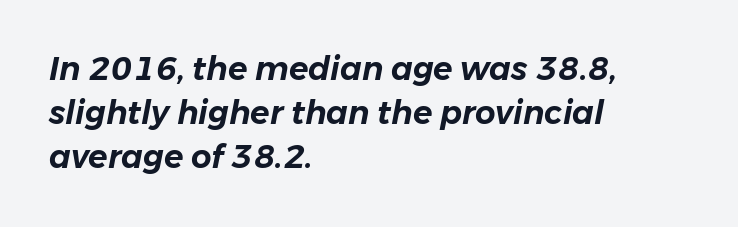
The passage shown has conventional tracking throughout. The rendering anchors every line to the left-hand side. Posture: slanted. Anything drawn beneath the words? Only blank space. The passage shown is typed in a proportional face where columns would drift.
